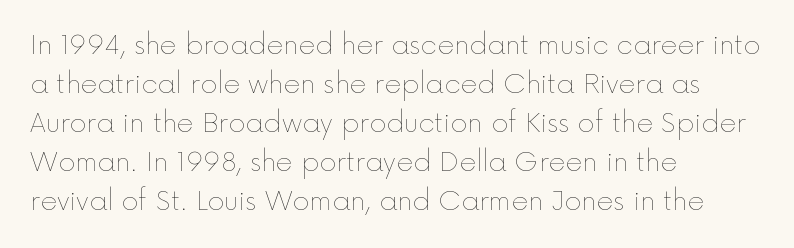
The image shows 26 px text type, upright; set left-aligned, normal line spacing (1.5x), normal letter spacing, not underlined.
